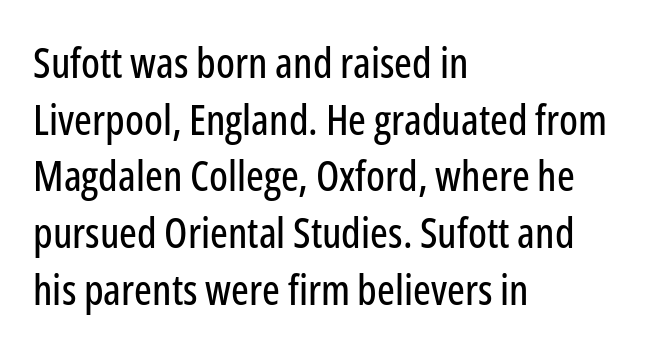
Descender tails drop into unmarked territory. The block of text has a typical density, with ordinary space between rows. These lines were composed using upright roman letters. Compared with typical body copy, the letter spacing here is the same. This is sans-serif lettering, the kind often seen on screens and signage. Does the copy run flush right? No — it runs flush left.
